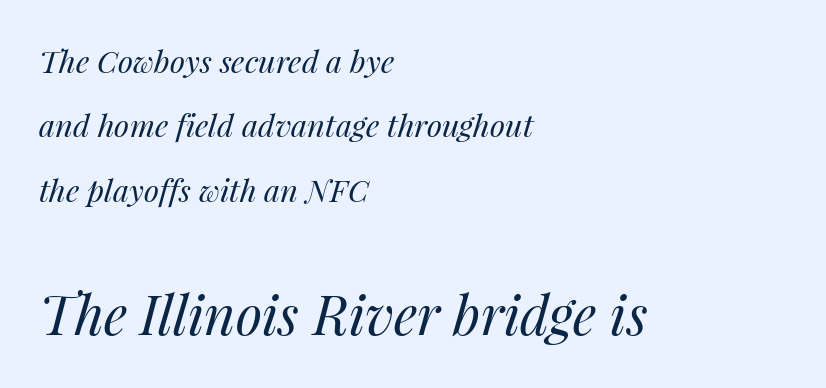
{"italic": "yes", "lean": "right", "slant_degrees": 14, "bold": "no", "weight": "regular", "width": "normal", "stroke_contrast": "medium", "x_height": "medium", "monospaced": "no", "underline": "no", "align": "left", "line_spacing": "loose", "line_spacing_ratio": 2.08, "letter_spacing": "normal", "letter_spacing_em": 0.0, "larger_block": "second", "size_ratio": 1.74, "glyph_px": 54}
